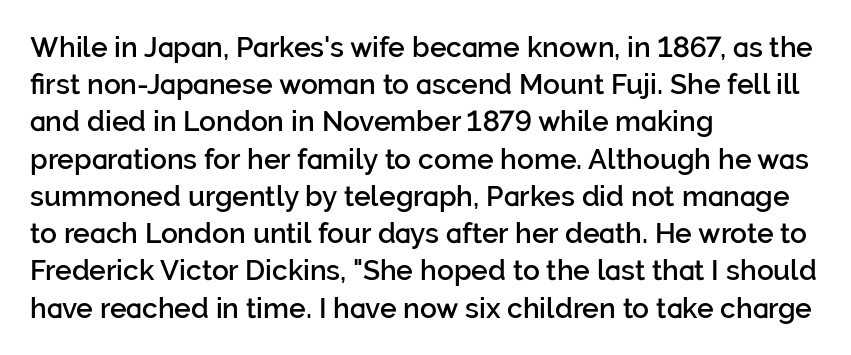
The image shows 28 px semibold sans-serif type, upright; set left-aligned, normal line spacing (1.33x), normal letter spacing, not underlined; low stroke contrast and a medium x-height.
